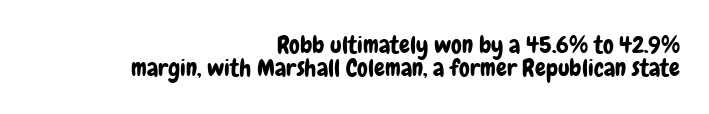
Q: Is the text italic (slanted)? A: No, it is upright.
Q: Is the text underlined? A: No.
Q: How is the paragraph aligned? A: Right-aligned.
Q: Is the spacing between letters normal or unusually wide? A: Normal.
Q: Is the spacing between lines tight, normal or loose? A: Tight.
